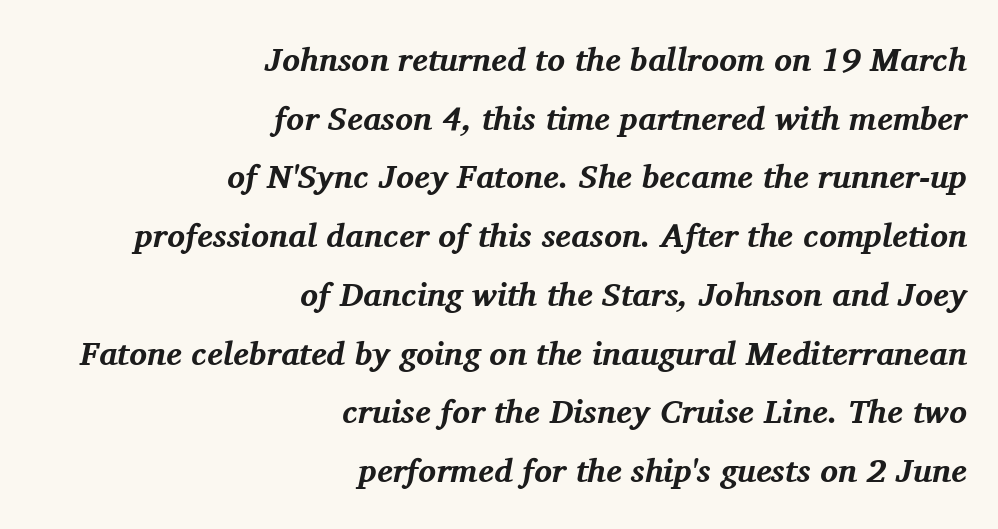
The image shows 33 px bold serif type, italic (leaning right); set right-aligned, line spacing 1.78x, normal letter spacing, not underlined; medium stroke contrast and a medium x-height.
